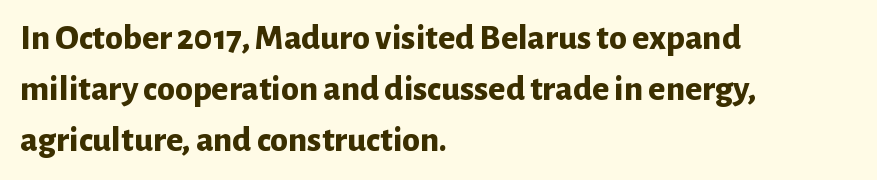
The type family on display is of the sans-serif kind. The rows are spaced the way most documents space them. Check under the words: just untouched page. Caption: multi-line text, flush left, ragged right. These lines are rendered in a variable-pitch font. In terms of posture, this sample is upright.
